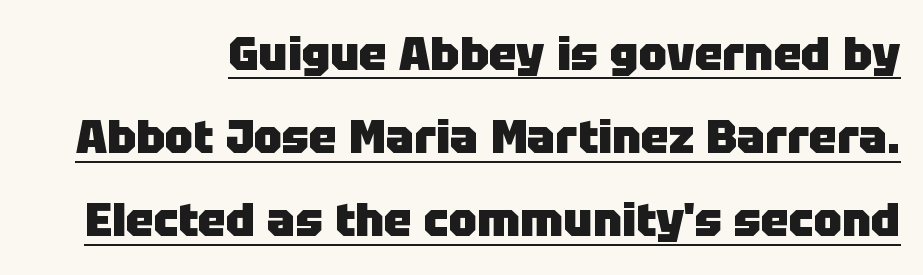
{"serif": "no", "italic": "no", "bold": "yes", "weight": "heavy", "width": "normal", "stroke_contrast": "low", "x_height": "large", "monospaced": "no", "underline": "yes", "line_spacing_ratio": 1.77, "letter_spacing": "normal", "letter_spacing_em": 0.0, "glyph_px": 47}
